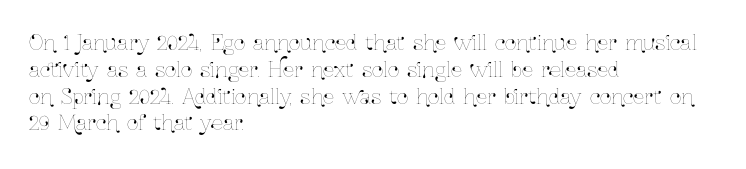
The vertical gap from one line to the next is medium. The letters sit at their default tracking, neither squeezed nor spread. A student would call this left alignment; a typographer would say flush left, rag right. Does the lettering tilt? It doesn't — this is upright.
